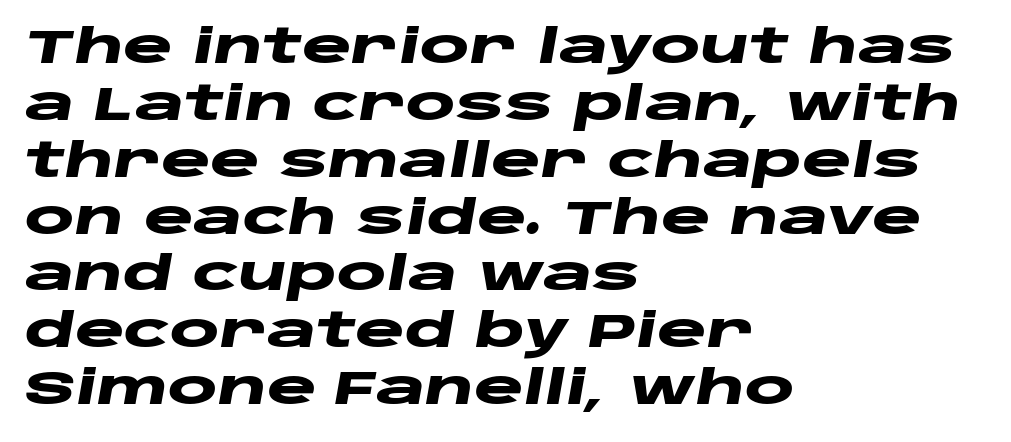
Pretty heavy lettering here — definitely bold. These lines are rendered in a variable-pitch font. Every row of glyphs begins at an identical x-position on the left. Underlining? Definitely not there. In terms of posture, this sample is oblique.
